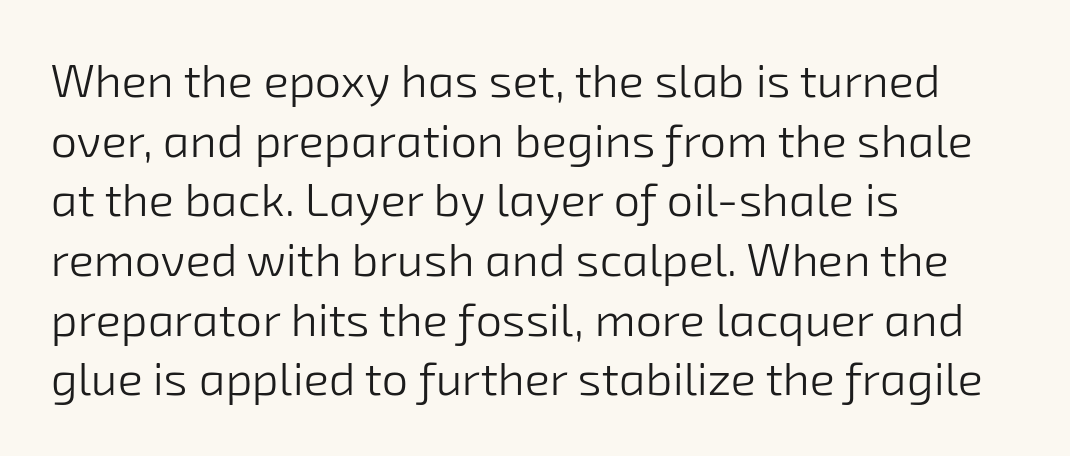
{"serif": "no", "bold": "no", "weight": "light", "width": "normal", "stroke_contrast": "low", "x_height": "medium", "monospaced": "no", "underline": "no", "align": "left", "line_spacing": "normal", "line_spacing_ratio": 1.27, "letter_spacing": "normal", "letter_spacing_em": 0.0, "glyph_px": 47}
